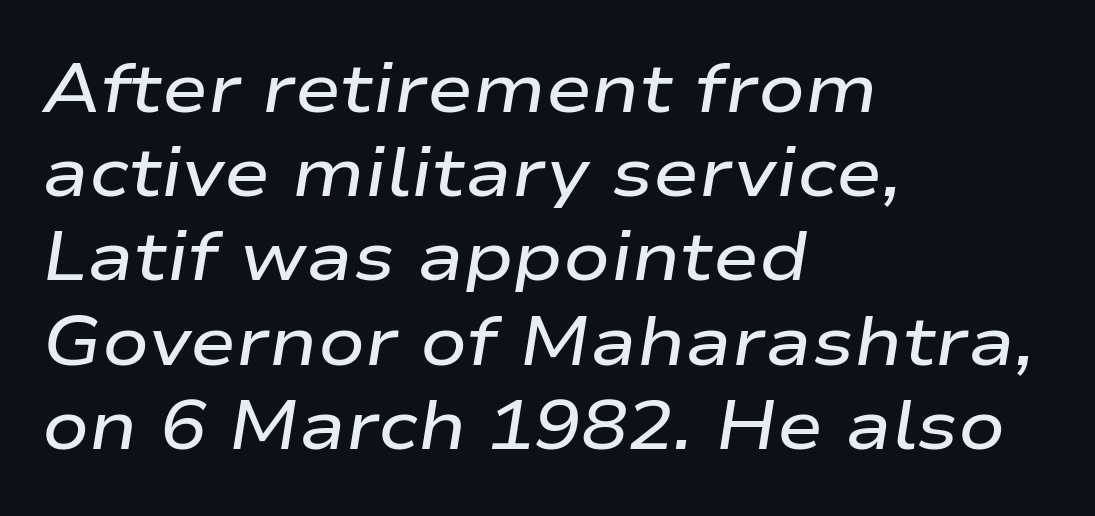
Q: Is the text bold? A: Semi-bold.
Q: Is the text italic (slanted)? A: Yes, it leans right by about 9 degrees.
Q: Is the text underlined? A: No.
Q: How is the paragraph aligned? A: Left-aligned.
Q: Is the spacing between letters normal or unusually wide? A: Normal.
Q: Width (condensed, normal, or wide)? A: Wide.
Q: Stroke contrast? A: Low.
Q: x-height? A: Medium.
Q: Monospaced? A: No.
